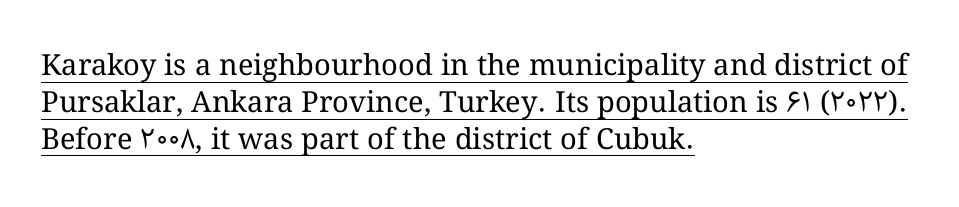
The paragraph has a hard left edge and a soft right edge. Caption: standard tracking, unaltered. The string is rendered with underlining switched on. You can tell it's not italic because the verticals are truly vertical.
